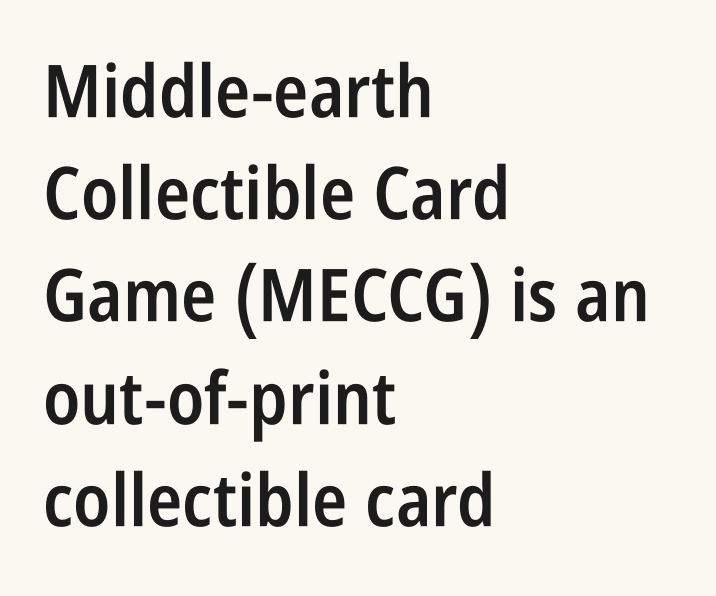
Q: Is the text bold? A: Semi-bold.
Q: Is the text italic (slanted)? A: No, it is upright.
Q: Is the typeface a serif or a sans-serif typeface? A: Sans-serif.
Q: Is the text underlined? A: No.
Q: How is the paragraph aligned? A: Left-aligned.
Q: Is the spacing between letters normal or unusually wide? A: Normal.
Q: Is the spacing between lines tight, normal or loose? A: Normal.
Q: Width (condensed, normal, or wide)? A: Condensed.
Q: Stroke contrast? A: Low.
Q: x-height? A: Large.
Q: Monospaced? A: No.
